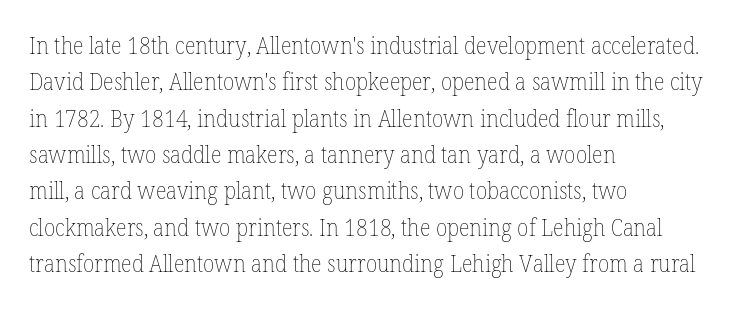
Q: Is the text bold? A: No.
Q: Is the text italic (slanted)? A: No, it is upright.
Q: Is the text underlined? A: No.
Q: How is the paragraph aligned? A: Left-aligned.
Q: Is the spacing between letters normal or unusually wide? A: Normal.
Q: Is the spacing between lines tight, normal or loose? A: Normal.
